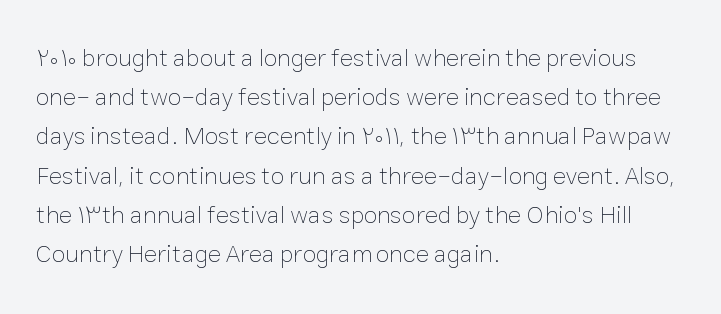
Q: Is the text bold? A: No.
Q: Is the text italic (slanted)? A: No, it is upright.
Q: Is the text underlined? A: No.
Q: How is the paragraph aligned? A: Left-aligned.
Q: Is the spacing between letters normal or unusually wide? A: Normal.
Q: Is the spacing between lines tight, normal or loose? A: Normal.
